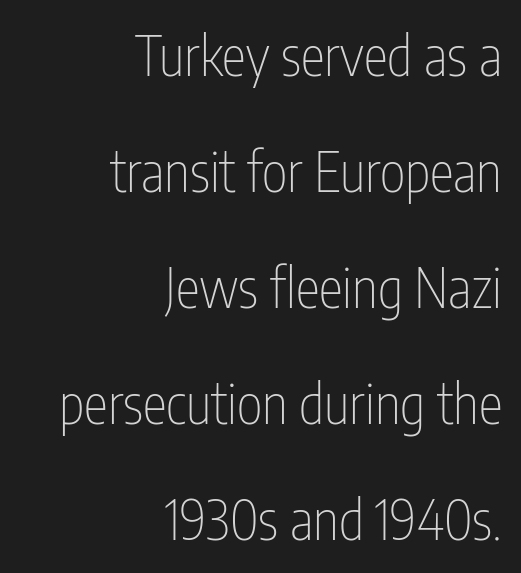
Q: Is the text bold? A: No.
Q: Is the text italic (slanted)? A: No, it is upright.
Q: Is the typeface a serif or a sans-serif typeface? A: Sans-serif.
Q: Is the text underlined? A: No.
Q: How is the paragraph aligned? A: Right-aligned.
Q: Is the spacing between letters normal or unusually wide? A: Normal.
Q: Is the spacing between lines tight, normal or loose? A: Loose.
Q: Width (condensed, normal, or wide)? A: Condensed.
Q: Stroke contrast? A: Low.
Q: x-height? A: Medium.
Q: Monospaced? A: No.
